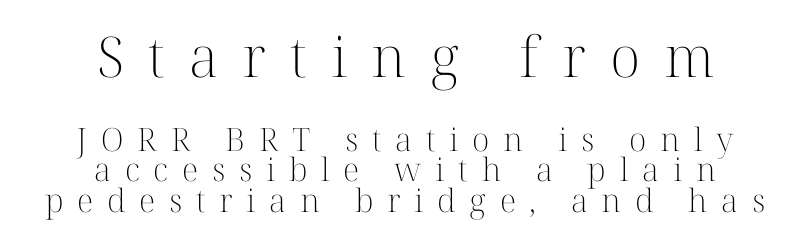
One-word summary of the alignment: center. Spacing between characters has been opened up far beyond the box default. This block would grow much taller if given ordinary leading; it's compressed now. Stem width sits at or under what a default text font uses. Is this a fixed-width face? No — the glyphs have proportional, varying widths. The rendering shrinks the type as you move from the upper chunk to the lower.
